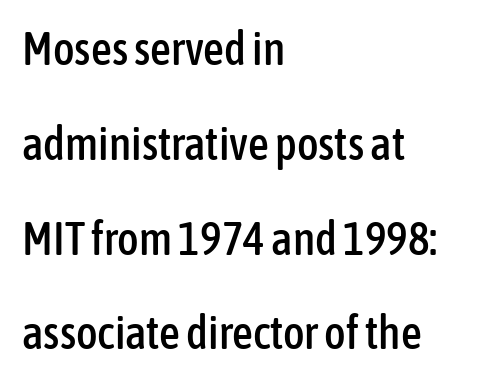
Q: Is the text italic (slanted)? A: No, it is upright.
Q: Is the typeface a serif or a sans-serif typeface? A: Sans-serif.
Q: Is the text underlined? A: No.
Q: How is the paragraph aligned? A: Left-aligned.
Q: Is the spacing between letters normal or unusually wide? A: Normal.
Q: Is the spacing between lines tight, normal or loose? A: Loose.
Q: Width (condensed, normal, or wide)? A: Condensed.
Q: Stroke contrast? A: Low.
Q: x-height? A: Medium.
Q: Monospaced? A: No.
